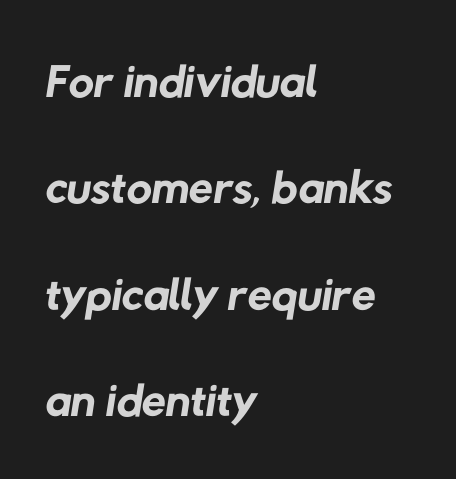
Descender tails drop into unmarked territory. Think standard paragraph weight, or any step lighter than that. Standard letterfit; no display-style spreading of the glyphs. In CSS terms this would be text-align: left.
